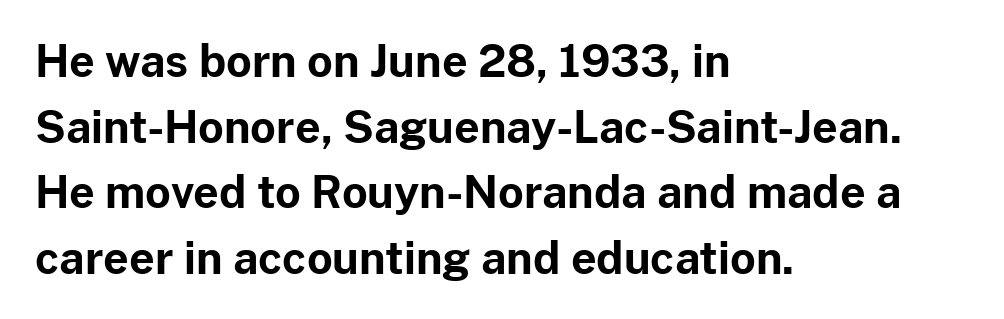
{"serif": "no", "italic": "no", "bold": "yes", "weight": "bold", "width": "normal", "stroke_contrast": "low", "x_height": "medium", "monospaced": "no", "underline": "no", "align": "left", "line_spacing": "normal", "line_spacing_ratio": 1.49, "letter_spacing": "normal", "letter_spacing_em": 0.0, "glyph_px": 44}
